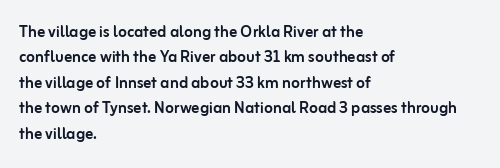
The image shows 20 px text type, upright; set left-aligned, normal line spacing (1.27x), normal letter spacing, not underlined.
